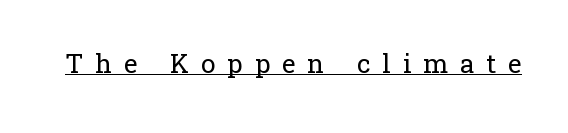
A quiet, ordinary-to-light weight characterises the typeface. Observe the wide spacing: letters keep a clear distance from each other. Is there an underline? Yes — a line sits under the letters. No italicization has been applied; the sample stays upright.
